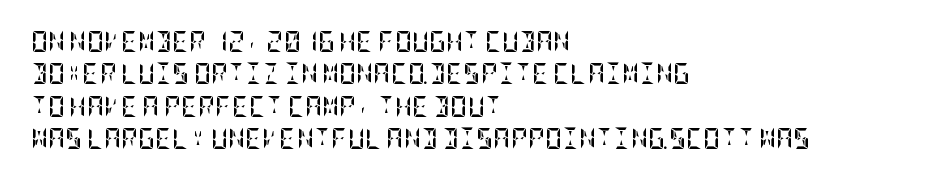
{"italic": "no", "bold": "yes", "underline": "no", "align": "left", "line_spacing": "normal", "line_spacing_ratio": 1.54, "letter_spacing": "normal", "letter_spacing_em": 0.0, "glyph_px": 21}
